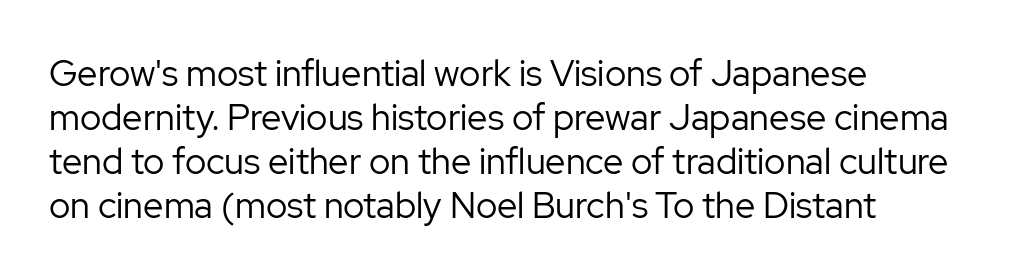
Q: Is the text bold? A: No.
Q: Is the text italic (slanted)? A: No, it is upright.
Q: Is the typeface a serif or a sans-serif typeface? A: Sans-serif.
Q: Is the text underlined? A: No.
Q: How is the paragraph aligned? A: Left-aligned.
Q: Is the spacing between letters normal or unusually wide? A: Normal.
Q: Width (condensed, normal, or wide)? A: Normal.
Q: Stroke contrast? A: Low.
Q: x-height? A: Medium.
Q: Monospaced? A: No.
